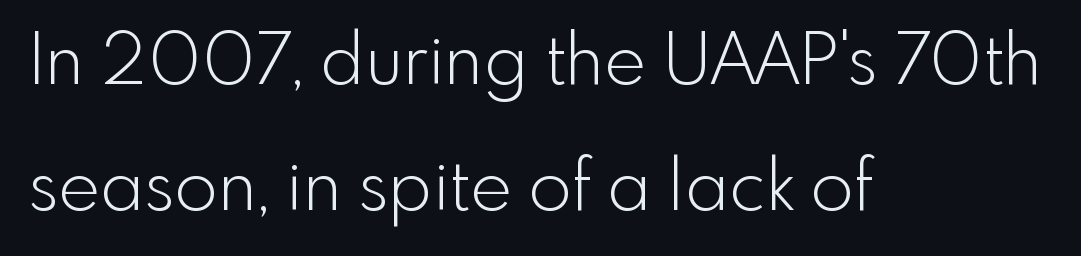
Q: Is the text bold? A: No.
Q: Is the text italic (slanted)? A: No, it is upright.
Q: Is the typeface a serif or a sans-serif typeface? A: Sans-serif.
Q: Is the text underlined? A: No.
Q: How is the paragraph aligned? A: Left-aligned.
Q: Is the spacing between letters normal or unusually wide? A: Normal.
Q: Width (condensed, normal, or wide)? A: Normal.
Q: x-height? A: Small.
Q: Monospaced? A: No.
